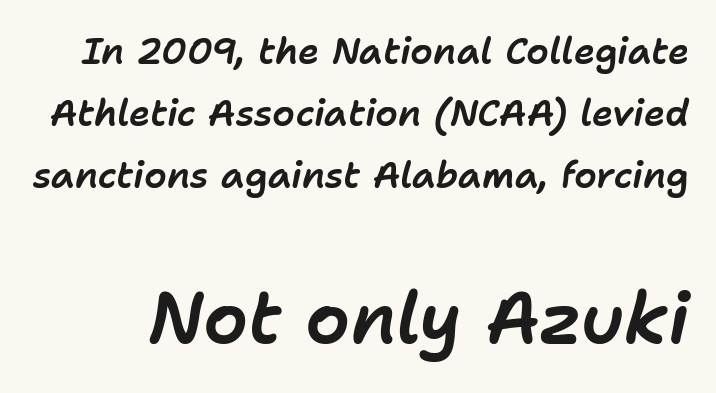
{"italic": "yes", "lean": "right", "slant_degrees": 11, "width": "normal", "stroke_contrast": "low", "x_height": "medium", "monospaced": "no", "underline": "no", "line_spacing_ratio": 1.72, "letter_spacing": "normal", "letter_spacing_em": 0.0, "larger_block": "second", "size_ratio": 1.97, "glyph_px": 71}
